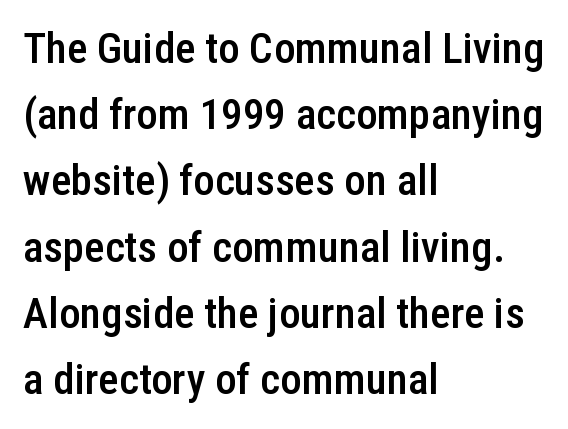
The image shows 43 px semibold, condensed sans-serif type, upright; set left-aligned, normal line spacing (1.54x), normal letter spacing, not underlined; low stroke contrast and a medium x-height.
